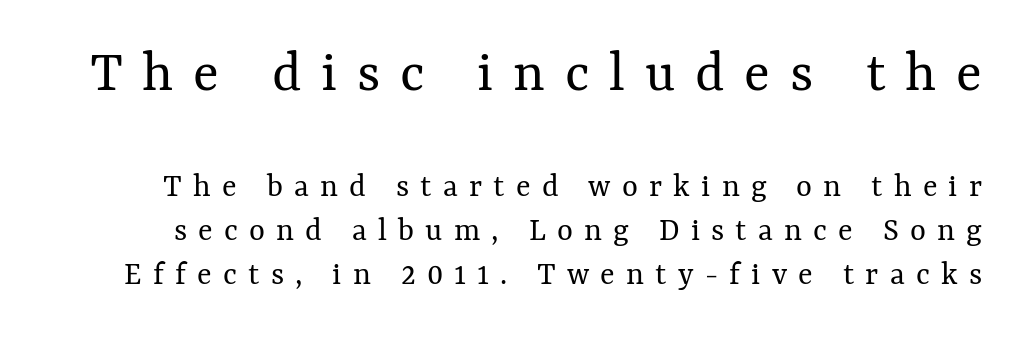
The image shows 60 px regular-weight type, upright; set normal line spacing (1.29x), unusually wide letter spacing (+0.33 em), not underlined; the first (top) block is 1.76x larger; medium stroke contrast and a medium x-height.
